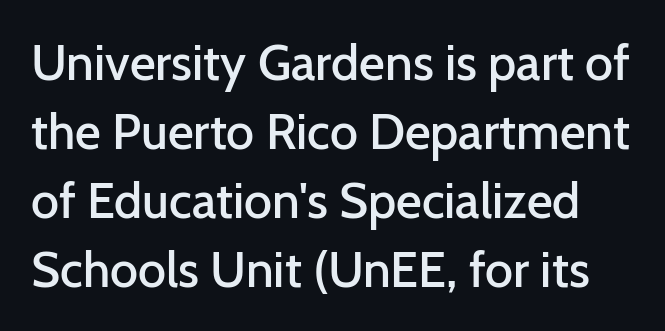
Q: Is the text bold? A: Semi-bold.
Q: Is the text italic (slanted)? A: No, it is upright.
Q: Is the typeface a serif or a sans-serif typeface? A: Sans-serif.
Q: Is the text underlined? A: No.
Q: Is the spacing between letters normal or unusually wide? A: Normal.
Q: Is the spacing between lines tight, normal or loose? A: Normal.
Q: Width (condensed, normal, or wide)? A: Normal.
Q: Stroke contrast? A: Low.
Q: x-height? A: Medium.
Q: Monospaced? A: No.
